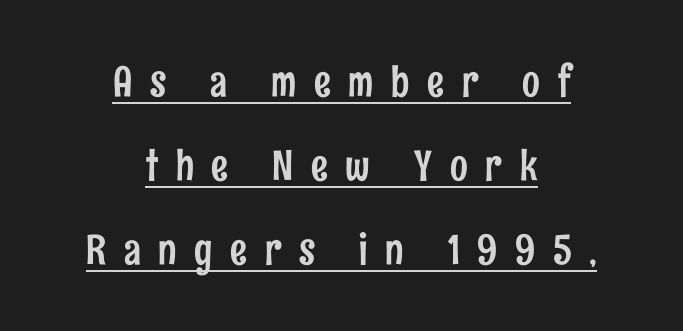
Q: Is the text italic (slanted)? A: No, it is upright.
Q: Is the typeface a serif or a sans-serif typeface? A: Sans-serif.
Q: Is the text underlined? A: Yes.
Q: How is the paragraph aligned? A: Centered.
Q: Is the spacing between letters normal or unusually wide? A: Unusually wide.
Q: Is the spacing between lines tight, normal or loose? A: Loose.
Q: Width (condensed, normal, or wide)? A: Condensed.
Q: Stroke contrast? A: Low.
Q: x-height? A: Medium.
Q: Monospaced? A: No.
